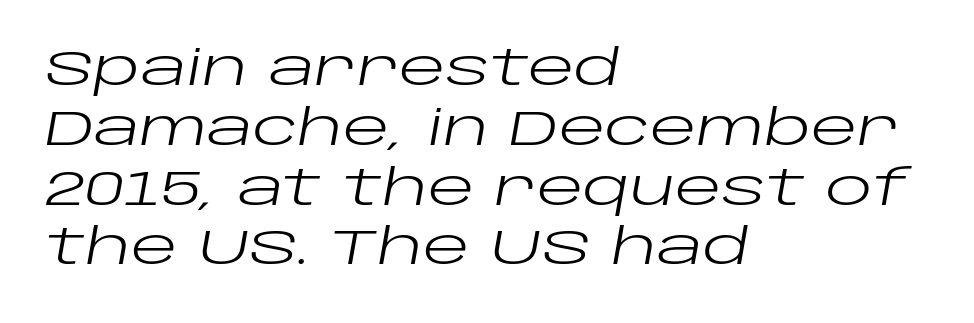
The passage shown is typed in a proportional face where columns would drift. Heft: none added — not bold. Tracking value appears to be zero — textbook default spacing. Honestly, there is no underline to notice here at all. The typesetter chose a ragged-right arrangement here.
